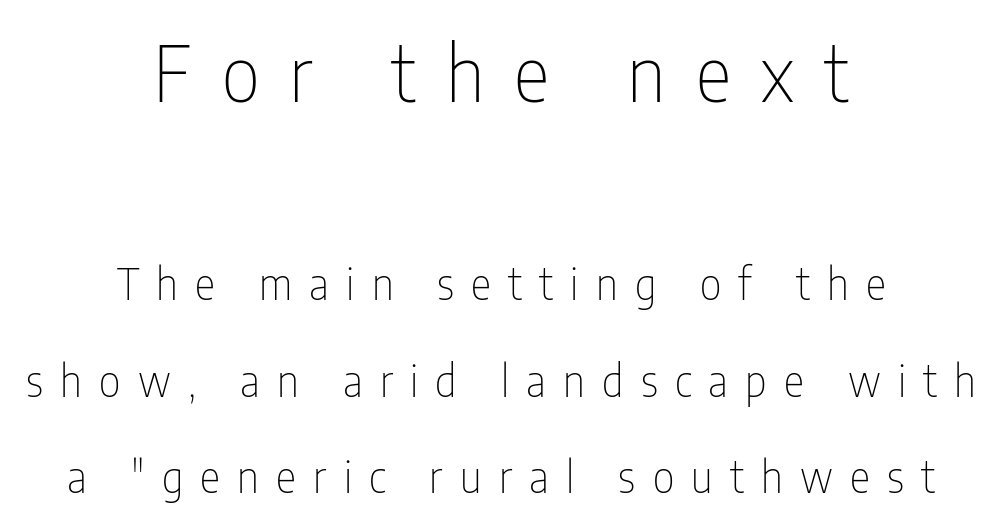
{"serif": "no", "italic": "no", "bold": "no", "weight": "thin", "width": "condensed", "stroke_contrast": "low", "x_height": "medium", "monospaced": "no", "underline": "no", "align": "center", "line_spacing": "loose", "line_spacing_ratio": 2.25, "letter_spacing": "wide", "letter_spacing_em": 0.4, "larger_block": "first", "size_ratio": 1.77, "glyph_px": 76}
